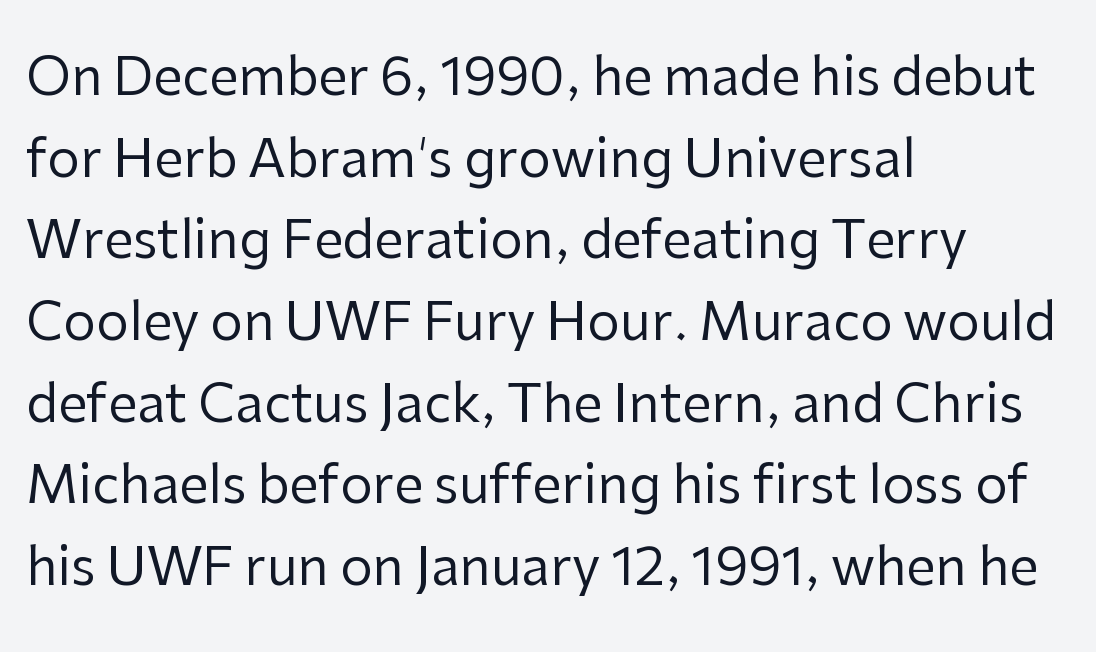
{"serif": "no", "italic": "no", "bold": "no", "weight": "regular", "width": "normal", "stroke_contrast": "low", "x_height": "medium", "monospaced": "no", "underline": "no", "align": "left", "line_spacing": "normal", "line_spacing_ratio": 1.57, "letter_spacing": "normal", "letter_spacing_em": 0.0, "glyph_px": 52}
